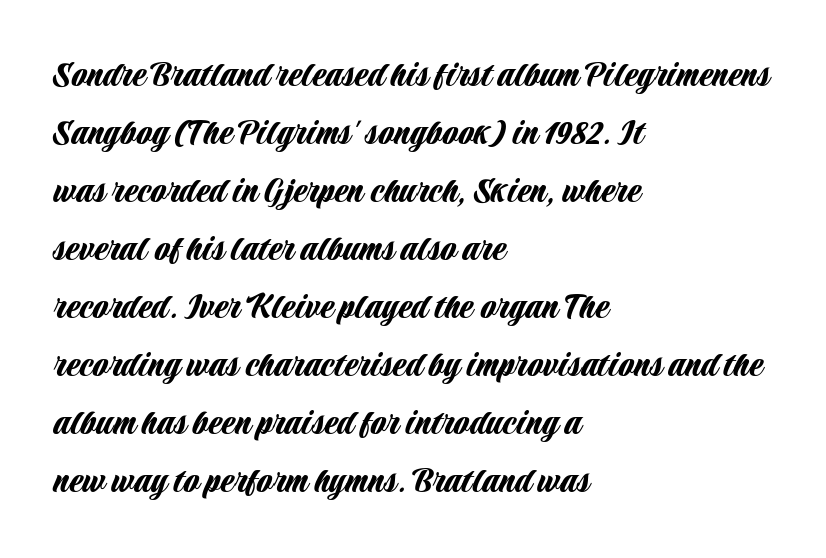
Short and long lines alike share a common starting point at left. You could not count columns in this text — the font is proportionally spaced. The rows are spaced the way most documents space them. Caption: standard tracking, unaltered.
